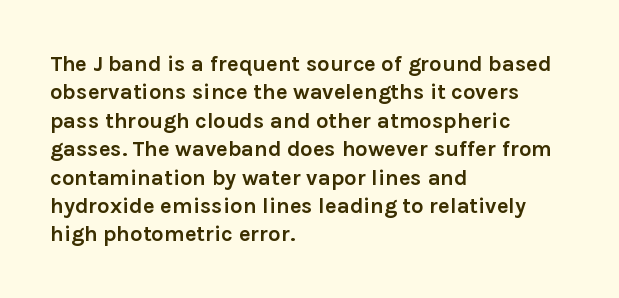
The image shows 22 px bold type, upright; set left-aligned, normal line spacing (1.29x), normal letter spacing, not underlined.
